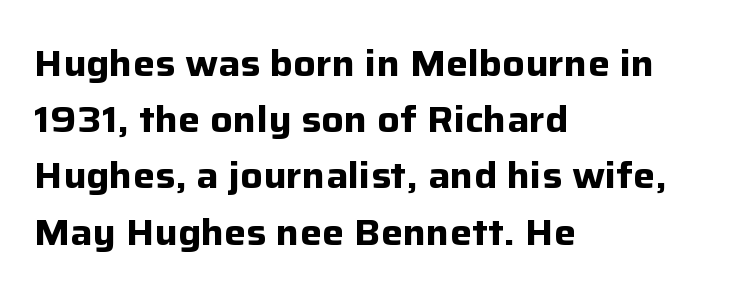
Quick note: interline space is typical. Note: no serifs on the glyphs. The rendering uses natural spacing where letterforms have individual widths. There is no visible air inserted between adjacent glyphs.
